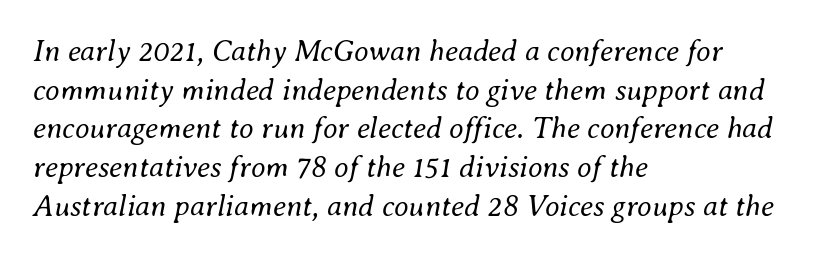
Q: Is the text bold? A: No.
Q: Is the text italic (slanted)? A: Yes, it leans right by about 8 degrees.
Q: Is the text underlined? A: No.
Q: How is the paragraph aligned? A: Left-aligned.
Q: Is the spacing between letters normal or unusually wide? A: Normal.
Q: Is the spacing between lines tight, normal or loose? A: Normal.
Q: Width (condensed, normal, or wide)? A: Normal.
Q: Stroke contrast? A: Medium.
Q: x-height? A: Small.
Q: Monospaced? A: No.
